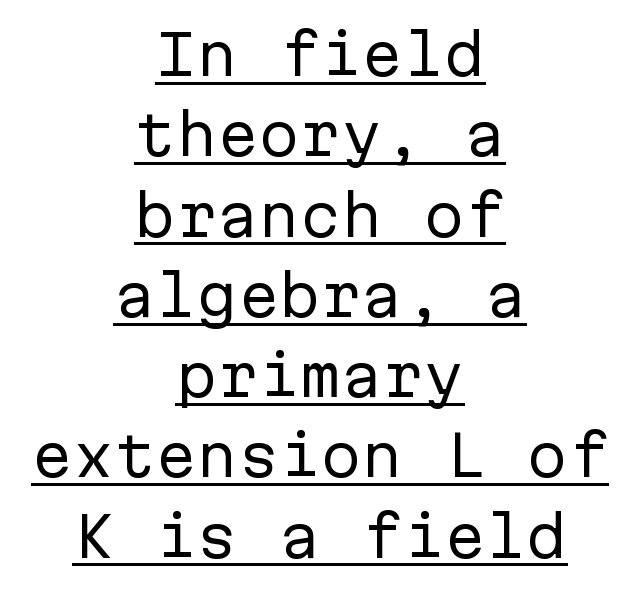
The image shows 55 px regular-weight sans-serif type, upright, monospaced; set centered, normal line spacing (1.46x), normal letter spacing, underlined; low stroke contrast and a medium x-height.
